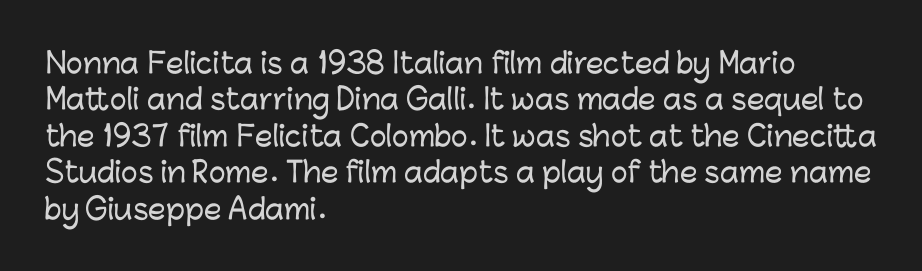
If you drew a line through each stem, it would be perfectly vertical. Words appear dense and cohesive because spacing is normal. The space between consecutive lines is moderate. The passage shown is typeset with a sans-serif family. The passage shown is not underscored anywhere.
